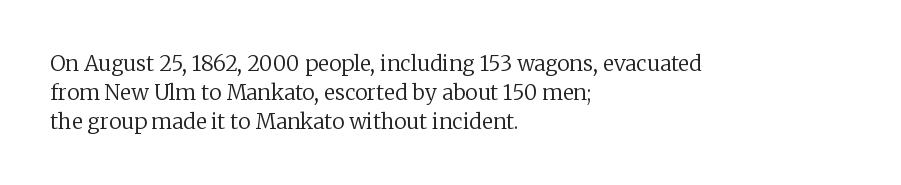
The image shows 21 px text type, upright; set left-aligned, normal line spacing (1.37x), normal letter spacing, not underlined.
